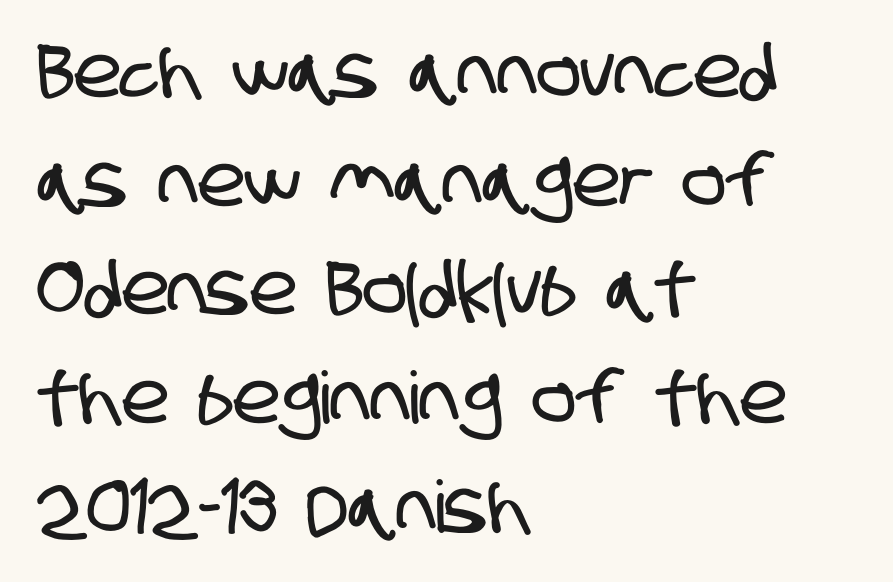
Honestly, the row spacing looks completely unremarkable. This sample is left-justified, so line endings fall wherever the words run out. Note the varied advance widths — an 'i' is clearly narrower than an 'm'. This rendering leaves character spacing at its baseline value.
